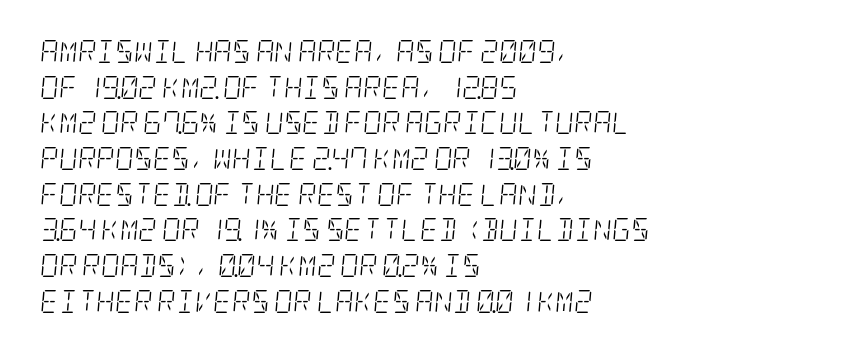
Q: Is the text bold? A: No.
Q: Is the text italic (slanted)? A: Yes, it leans right by about 5 degrees.
Q: Is the text underlined? A: No.
Q: How is the paragraph aligned? A: Left-aligned.
Q: Is the spacing between letters normal or unusually wide? A: Normal.
Q: Is the spacing between lines tight, normal or loose? A: Normal.
